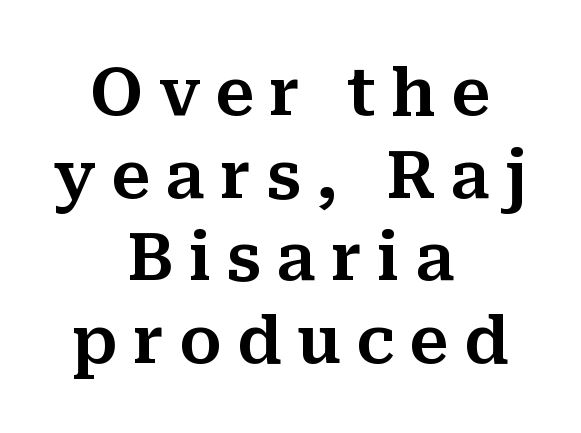
{"serif": "yes", "italic": "no", "width": "normal", "stroke_contrast": "medium", "x_height": "medium", "monospaced": "no", "underline": "no", "align": "center", "line_spacing": "normal", "line_spacing_ratio": 1.27, "letter_spacing": "wide", "letter_spacing_em": 0.23, "glyph_px": 65}
